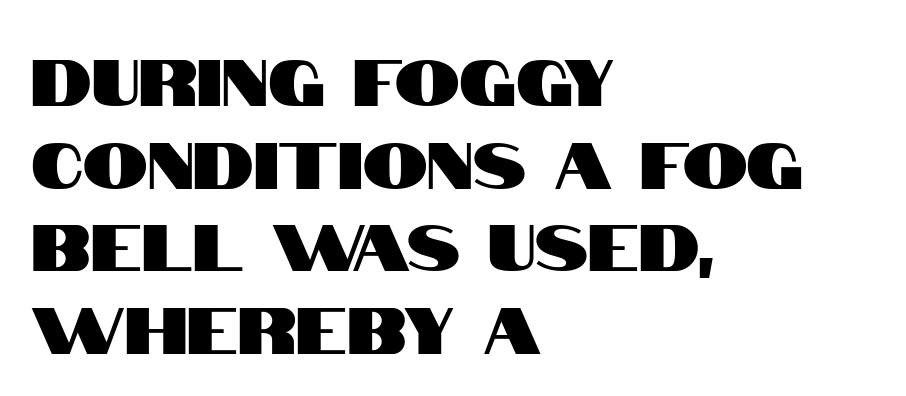
{"serif": "no", "italic": "no", "width": "condensed", "stroke_contrast": "high", "x_height": "large", "monospaced": "no", "underline": "no", "align": "left", "line_spacing": "normal", "line_spacing_ratio": 1.27, "letter_spacing": "normal", "letter_spacing_em": 0.0, "glyph_px": 65}
